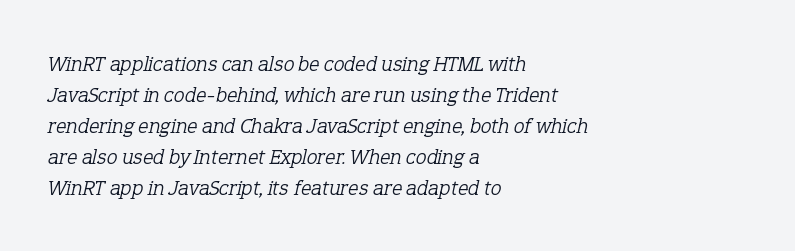
The space between consecutive lines is moderate. Heft: none added — not bold. The face used here has a pronounced slope to its letters. No extra tracking has been applied to these lines. This rendering uses left alignment, leaving the right contour irregular. The words here are not underlined.
